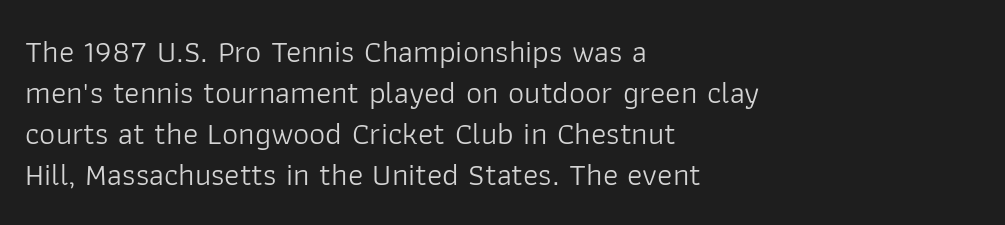
The cut favours lightness, reaching ordinary text weight at its darkest. How would I describe the line gaps? Plain and ordinary. Layout note: lines flush left. Unlike italic type, these characters show no tilt at all. The rendering uses natural spacing where letterforms have individual widths.
